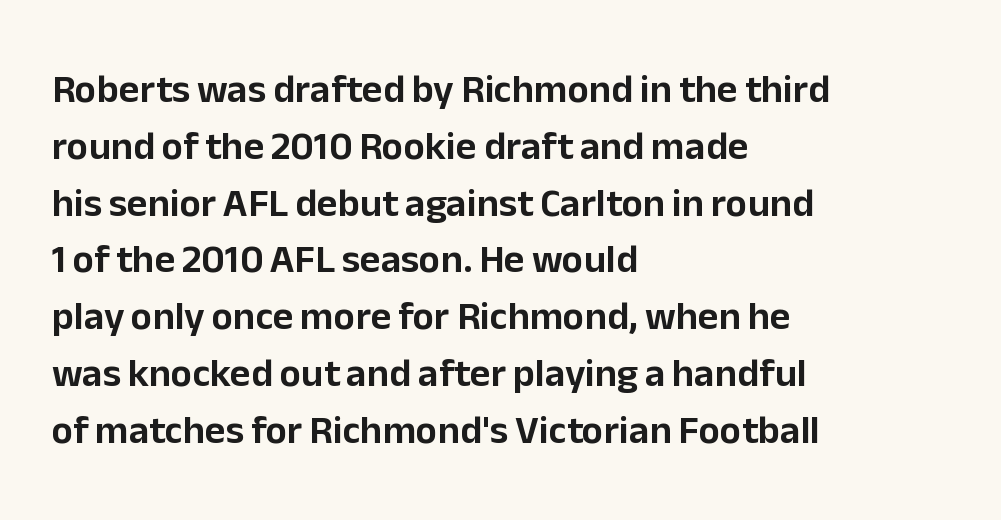
In terms of posture, this sample is upright. You could call the tracking neutral — neither tight nor loose. The typesetter chose a ragged-right arrangement here. Descenders hang freely into open space.
